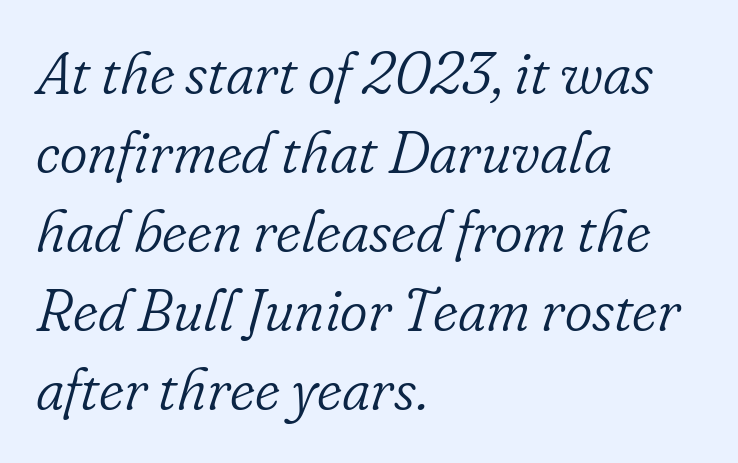
The image shows 59 px light serif type, italic (leaning right); set left-aligned, normal line spacing (1.34x), normal letter spacing, not underlined; low stroke contrast and a small x-height.
